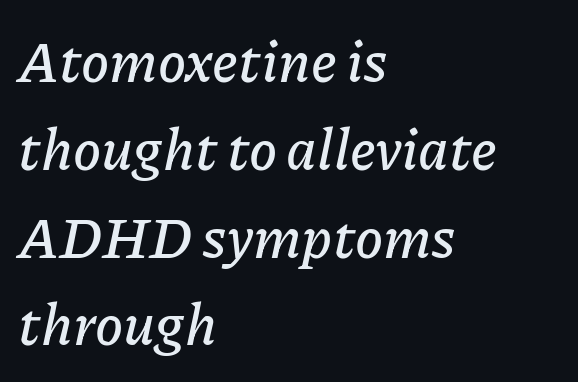
The image shows 57 px text type, italic (leaning right); set left-aligned, normal line spacing (1.54x), normal letter spacing, not underlined; low stroke contrast and a medium x-height.
